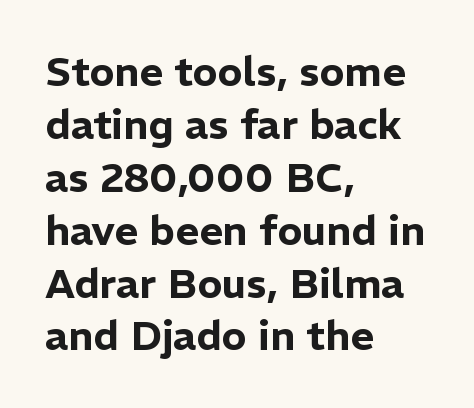
The image shows 41 px sans-serif type, upright; set left-aligned, normal line spacing (1.29x), normal letter spacing, not underlined; low stroke contrast and a medium x-height.
